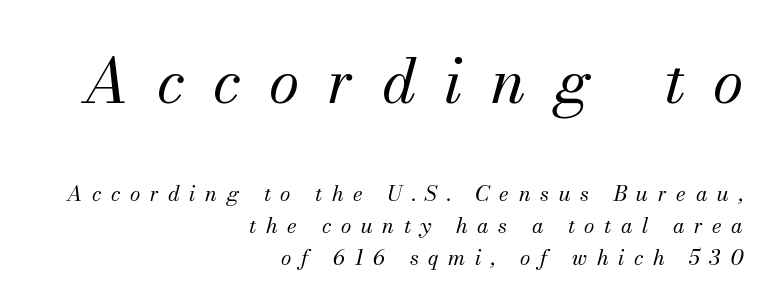
{"serif": "yes", "italic": "yes", "lean": "right", "slant_degrees": 13, "bold": "no", "weight": "regular", "width": "normal", "stroke_contrast": "medium", "x_height": "small", "monospaced": "no", "underline": "no", "align": "right", "line_spacing": "normal", "line_spacing_ratio": 1.52, "letter_spacing": "wide", "letter_spacing_em": 0.46, "larger_block": "first", "size_ratio": 2.95, "glyph_px": 62}
